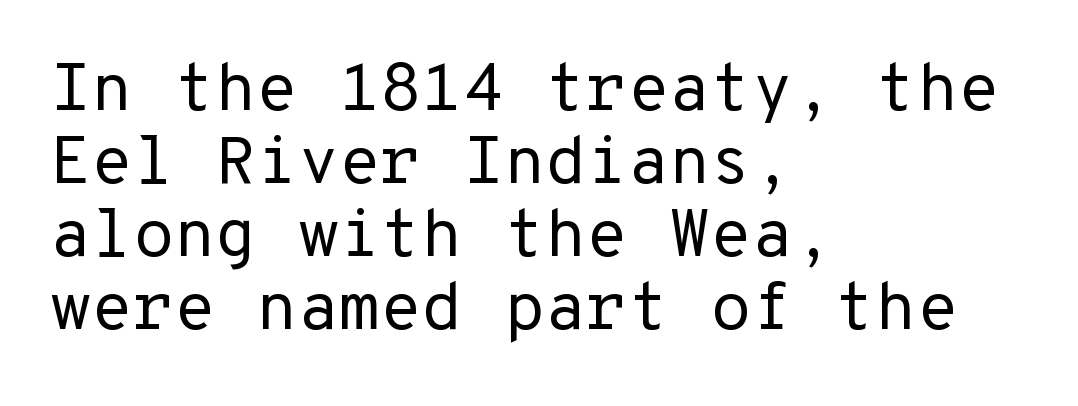
{"serif": "no", "italic": "no", "bold": "no", "weight": "regular", "width": "normal", "stroke_contrast": "low", "x_height": "medium", "monospaced": "yes", "underline": "no", "align": "left", "line_spacing": "tight", "line_spacing_ratio": 1.09, "letter_spacing": "normal", "letter_spacing_em": 0.0, "glyph_px": 67}
